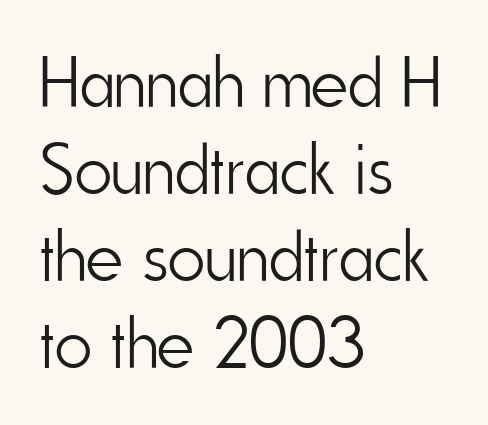
The image shows 72 px light, condensed sans-serif type, upright; set left-aligned, line spacing 1.21x, normal letter spacing, not underlined; low stroke contrast and a small x-height.
